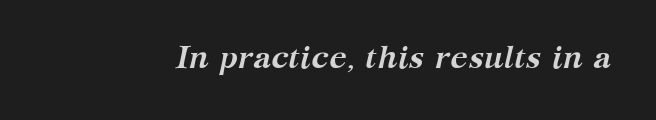
The font family rendered here belongs to the serif group. Underlining? Definitely not there. The whole block is typeset with a tilt. As a designer I'd log this as weight 700, bold. The face used here is proportionally spaced, like ordinary book or web type.
